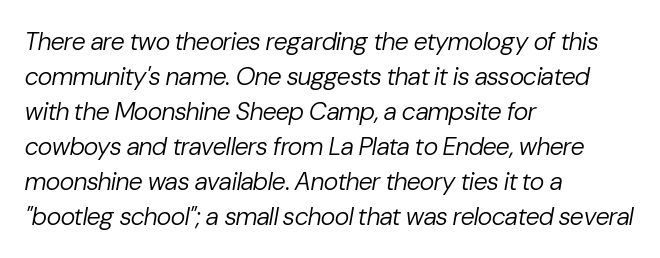
The image shows 25 px text type, italic (leaning right); set left-aligned, normal line spacing (1.4x), normal letter spacing, not underlined.
